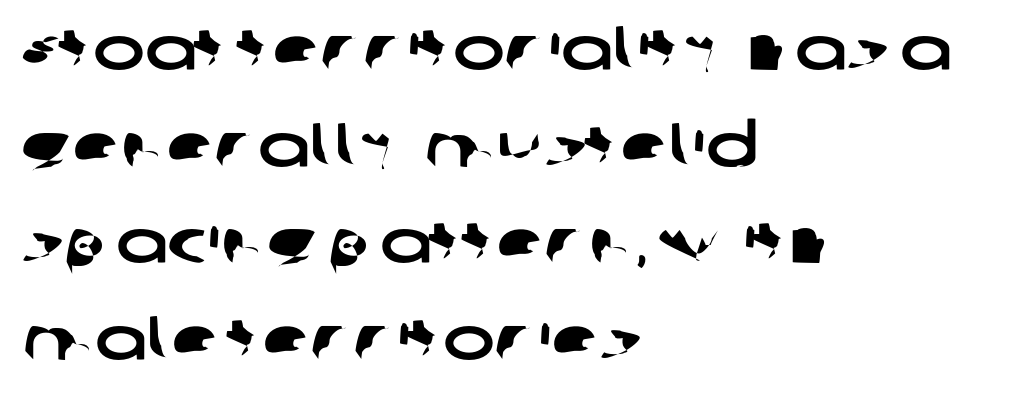
If you measured baseline to baseline, you'd find a middling distance. The type is set solid horizontally, with unmodified tracking. Look at the bottom of the vertical strokes: they stop flat, with no serifs. Line beginnings align vertically; line endings do not. Underlining? Definitely not there. The rendering uses natural spacing where letterforms have individual widths.
